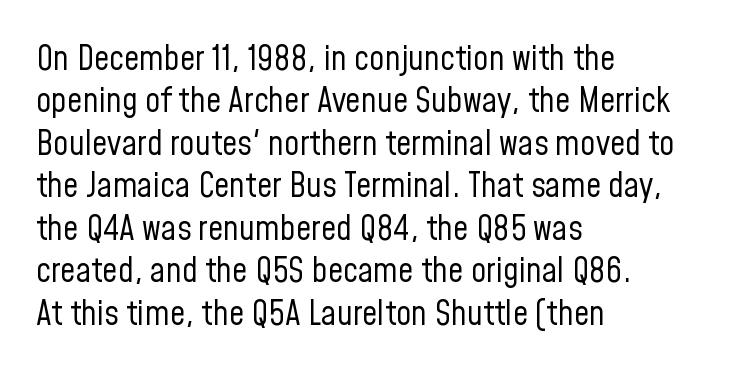
Q: Is the text bold? A: No.
Q: Is the text italic (slanted)? A: No, it is upright.
Q: Is the typeface a serif or a sans-serif typeface? A: Sans-serif.
Q: Is the text underlined? A: No.
Q: How is the paragraph aligned? A: Left-aligned.
Q: Is the spacing between letters normal or unusually wide? A: Normal.
Q: Is the spacing between lines tight, normal or loose? A: Normal.
Q: Width (condensed, normal, or wide)? A: Condensed.
Q: Stroke contrast? A: Low.
Q: x-height? A: Medium.
Q: Monospaced? A: No.
